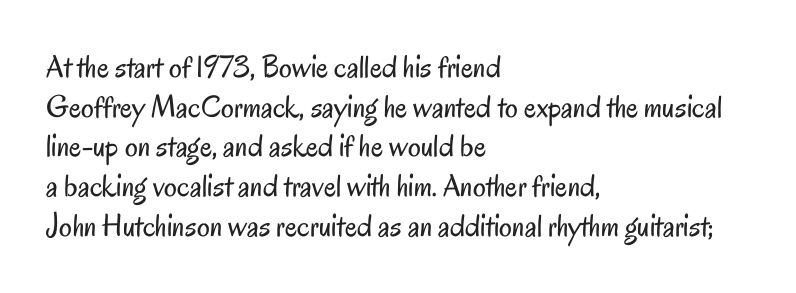
Words float on clear page, feet unadorned. The characters display no serif detailing; their extremities are plain. A student would call this left alignment; a typographer would say flush left, rag right. The font is comparable to plain body text, perhaps lighter. The letters advance in unequal steps, a hallmark of proportional type.
